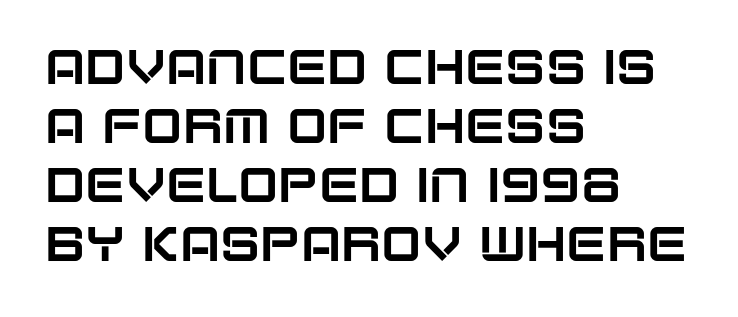
Q: Is the text italic (slanted)? A: No, it is upright.
Q: Is the typeface a serif or a sans-serif typeface? A: Sans-serif.
Q: Is the text underlined? A: No.
Q: How is the paragraph aligned? A: Left-aligned.
Q: Is the spacing between letters normal or unusually wide? A: Normal.
Q: Width (condensed, normal, or wide)? A: Normal.
Q: Stroke contrast? A: Low.
Q: x-height? A: Large.
Q: Monospaced? A: No.
